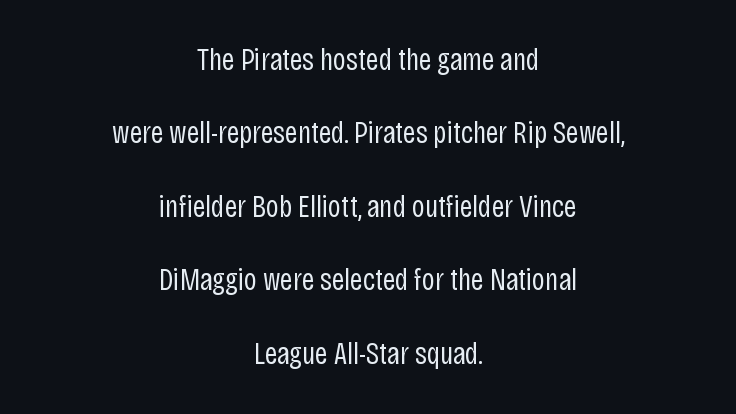
{"serif": "no", "italic": "no", "bold": "no", "weight": "regular", "width": "condensed", "stroke_contrast": "low", "x_height": "large", "monospaced": "no", "underline": "no", "align": "center", "line_spacing": "loose", "line_spacing_ratio": 2.37, "letter_spacing": "normal", "letter_spacing_em": 0.0, "glyph_px": 31}
